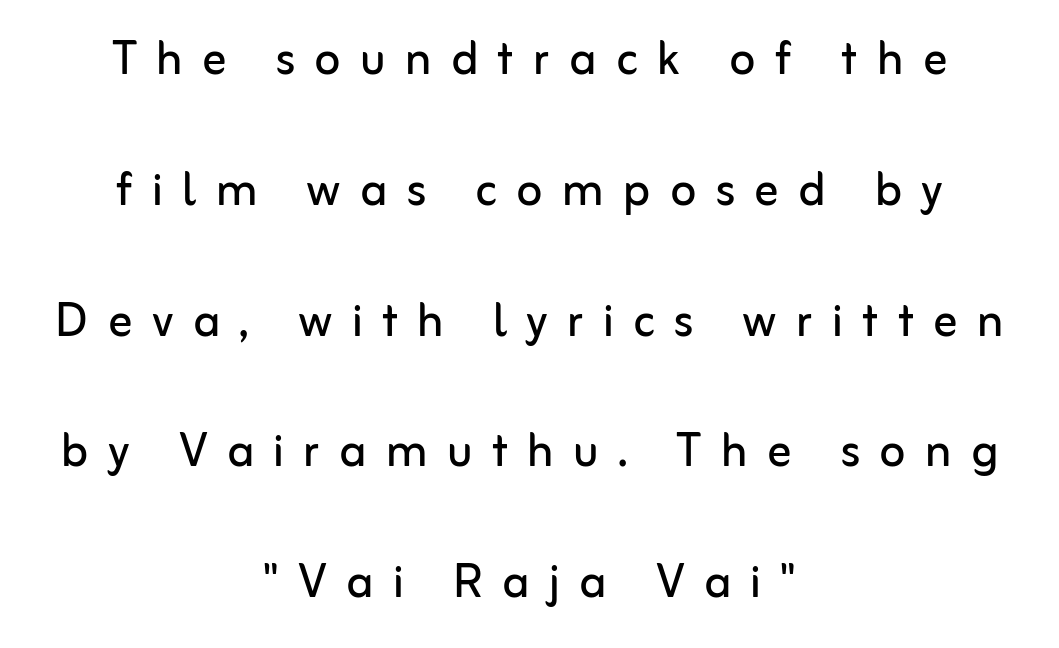
The image shows 60 px regular-weight sans-serif type, upright; set centered, loose line spacing (2.18x), unusually wide letter spacing (+0.32 em), not underlined; low stroke contrast and a medium x-height.
